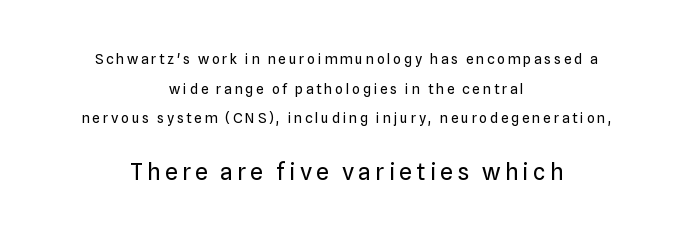
The image shows 23 px text type, upright; set centered, loose line spacing (2.11x), not underlined; the second (bottom) block is 1.64x larger.
